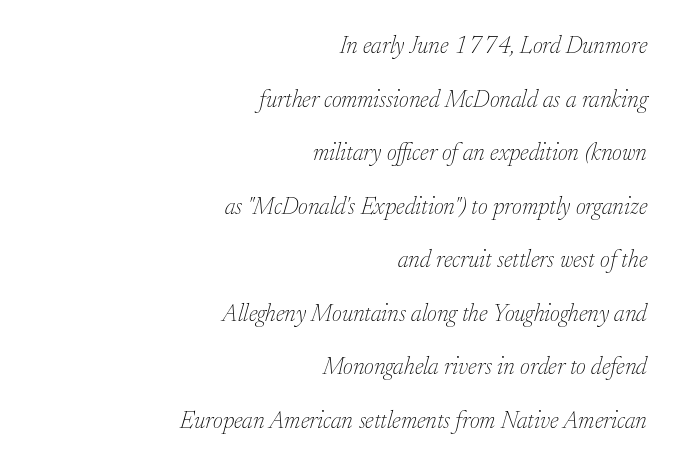
{"italic": "yes", "lean": "right", "slant_degrees": 17, "bold": "no", "underline": "no", "align": "right", "line_spacing": "loose", "line_spacing_ratio": 2.23, "letter_spacing": "normal", "letter_spacing_em": 0.0, "glyph_px": 24}
